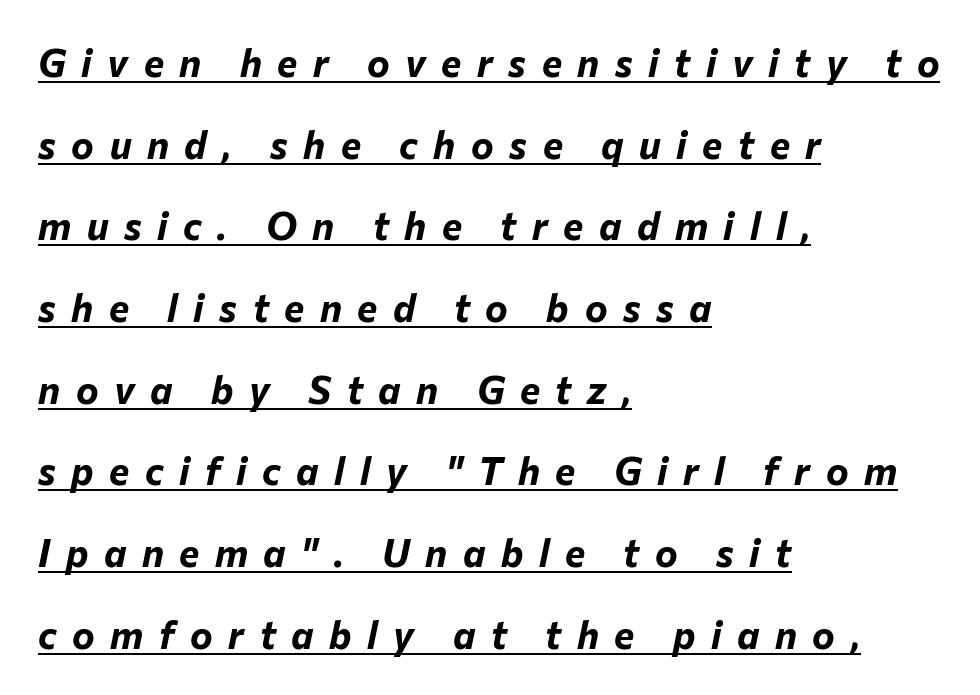
Here the designer chose a conventional face with non-uniform glyph widths. Notice how the passage keeps a crisp vertical edge on the left only. Reading down the column, the eye jumps a long way to each next line. Emphasis is given by a line drawn under the lettering. Substantial extra tracking has been applied to these lines.
